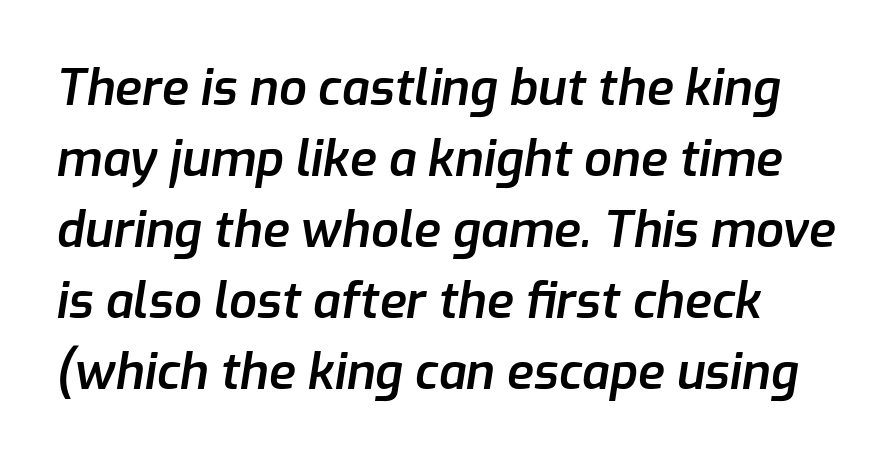
The image shows 49 px semibold type, italic (leaning right); set normal line spacing (1.45x), normal letter spacing, not underlined; low stroke contrast and a medium x-height.
